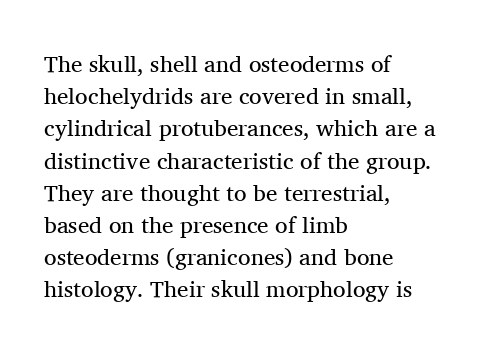
Q: Is the text bold? A: No.
Q: Is the text italic (slanted)? A: No, it is upright.
Q: Is the text underlined? A: No.
Q: How is the paragraph aligned? A: Left-aligned.
Q: Is the spacing between letters normal or unusually wide? A: Normal.
Q: Is the spacing between lines tight, normal or loose? A: Normal.
